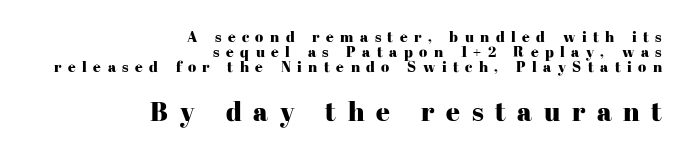
The image shows 27 px text type, upright; set right-aligned, tight line spacing (0.99x), unusually wide letter spacing (+0.43 em), not underlined; the second (bottom) block is 1.8x larger.
